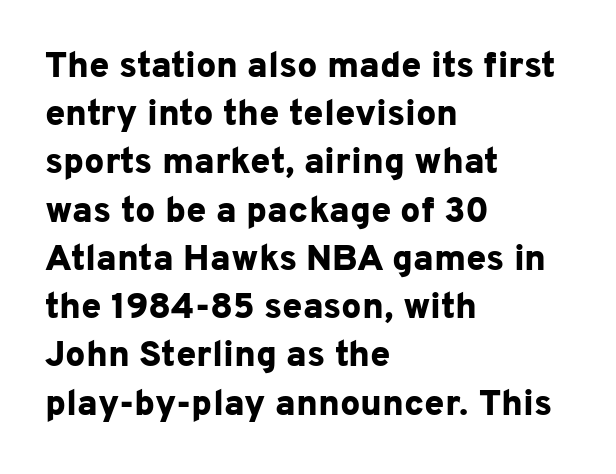
The image shows 36 px bold sans-serif type, upright; set left-aligned, normal line spacing (1.34x), normal letter spacing, not underlined; low stroke contrast and a medium x-height.
